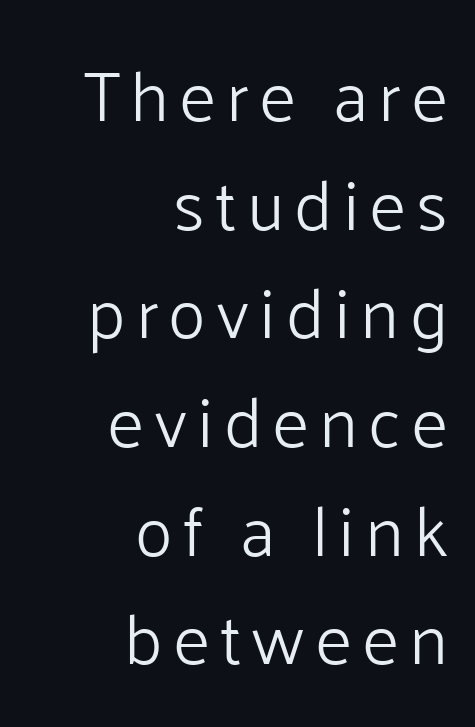
Is the type heavy? It reads as light-to-regular instead. These lines are rendered in a variable-pitch font. The specimen omits any rule beneath the text block's lines. A sans-serif font was chosen for this passage. Students, observe: this is what conventionally led text looks like.
